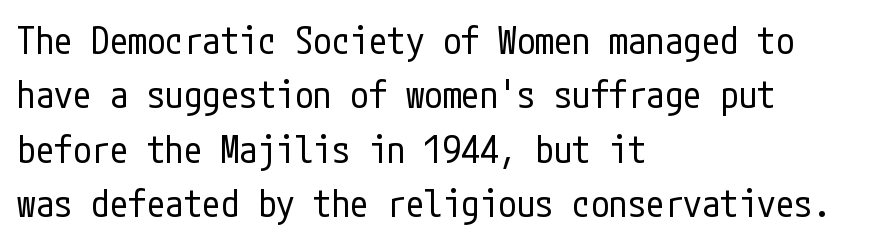
The type sits square on the baseline with zero lean. Nothing sits at the stroke ends, so this counts as sans-serif. The font sits on the lighter half of the weight spectrum, regular included. Compared with a centered layout, this one pins lines to the left instead.
